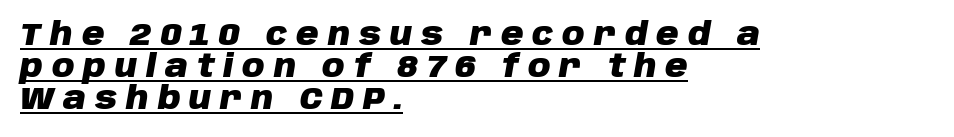
The image shows 31 px heavy type, italic (leaning right); set left-aligned, tight line spacing (1.03x), unusually wide letter spacing (+0.29 em), underlined; low stroke contrast and a large x-height.
